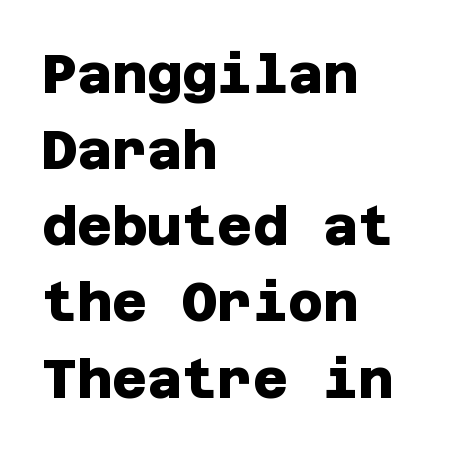
The image shows 54 px heavy sans-serif type; set left-aligned, normal line spacing (1.41x), normal letter spacing, not underlined; low stroke contrast and a large x-height.
